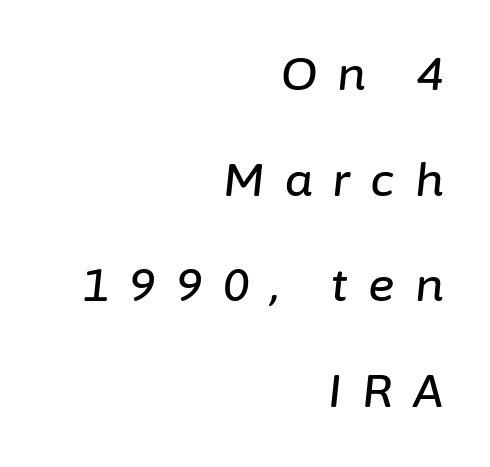
Q: Is the text italic (slanted)? A: Yes, it leans right by about 6 degrees.
Q: Is the text underlined? A: No.
Q: How is the paragraph aligned? A: Right-aligned.
Q: Is the spacing between letters normal or unusually wide? A: Unusually wide.
Q: Is the spacing between lines tight, normal or loose? A: Loose.
Q: Width (condensed, normal, or wide)? A: Normal.
Q: Stroke contrast? A: Low.
Q: x-height? A: Medium.
Q: Monospaced? A: No.
